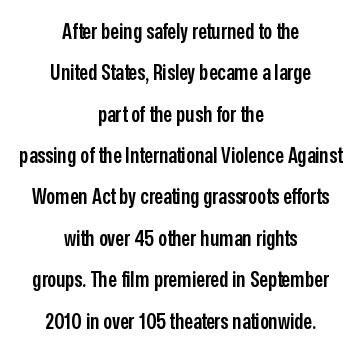
{"italic": "no", "bold": "semi", "underline": "no", "align": "center", "line_spacing_ratio": 1.88, "letter_spacing": "normal", "letter_spacing_em": 0.0, "glyph_px": 22}
